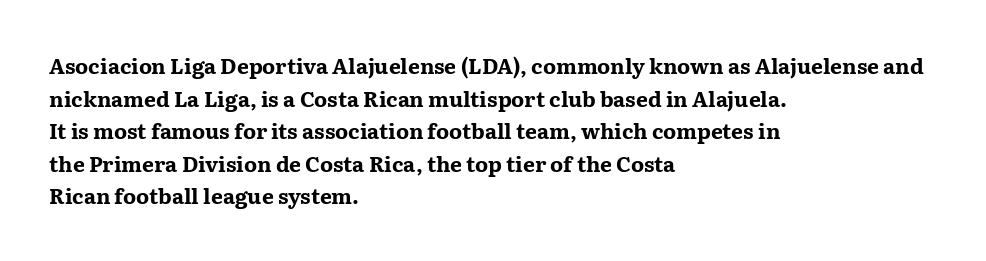
{"italic": "no", "bold": "yes", "underline": "no", "align": "left", "line_spacing": "normal", "line_spacing_ratio": 1.55, "letter_spacing": "normal", "letter_spacing_em": 0.0, "glyph_px": 21}
